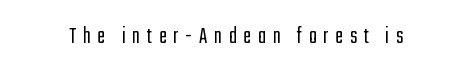
Q: Is the text bold? A: No.
Q: Is the text italic (slanted)? A: No, it is upright.
Q: Is the text underlined? A: No.
Q: Is the spacing between letters normal or unusually wide? A: Unusually wide.
